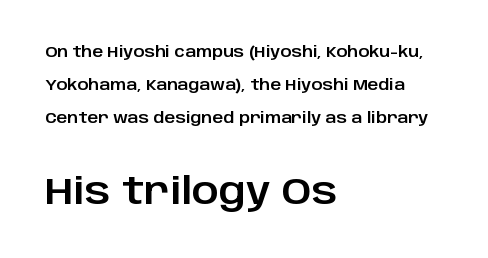
Q: Is the text italic (slanted)? A: No, it is upright.
Q: Is the typeface a serif or a sans-serif typeface? A: Sans-serif.
Q: Is the text underlined? A: No.
Q: How is the paragraph aligned? A: Left-aligned.
Q: Is the spacing between letters normal or unusually wide? A: Normal.
Q: Is the spacing between lines tight, normal or loose? A: Loose.
Q: Which block of text is set in a larger size, the first (top) or the second (bottom)? A: The second (bottom) one.
Q: Width (condensed, normal, or wide)? A: Normal.
Q: Stroke contrast? A: Low.
Q: x-height? A: Large.
Q: Monospaced? A: No.
